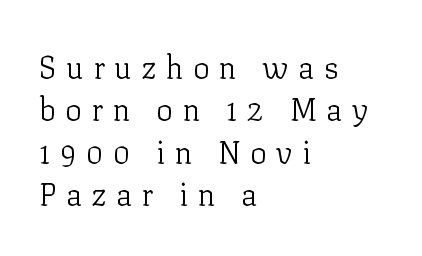
{"serif": "yes", "italic": "no", "bold": "no", "weight": "light", "width": "normal", "stroke_contrast": "low", "x_height": "medium", "monospaced": "no", "underline": "no", "align": "left", "line_spacing": "normal", "line_spacing_ratio": 1.37, "letter_spacing": "wide", "letter_spacing_em": 0.3, "glyph_px": 31}
